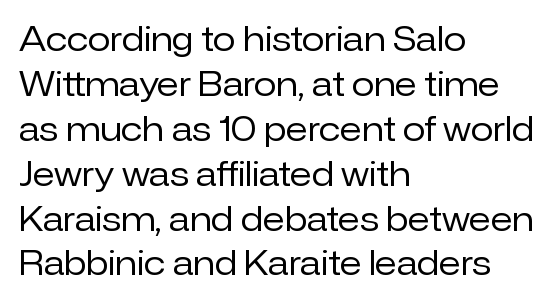
{"serif": "no", "italic": "no", "bold": "no", "weight": "regular", "width": "normal", "stroke_contrast": "low", "x_height": "medium", "monospaced": "no", "underline": "no", "align": "left", "line_spacing": "normal", "line_spacing_ratio": 1.36, "letter_spacing": "normal", "letter_spacing_em": 0.0, "glyph_px": 33}
